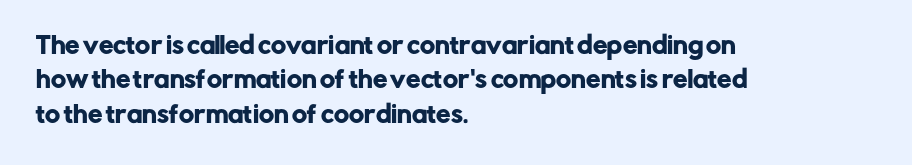
If you drew a ruler down the left edge, every line would touch it. Any mark beneath the type? The region is blank. Vertical spacing — default. It's the straight-up-and-down kind of type.
